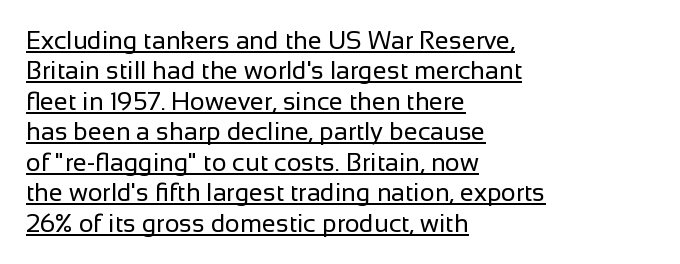
One-word summary of the alignment: left. The weight would be labelled regular, book, light, or lighter still. Decoration check: the copy is underlined. You could call the tracking neutral — neither tight nor loose. These lines were composed using upright roman letters.
